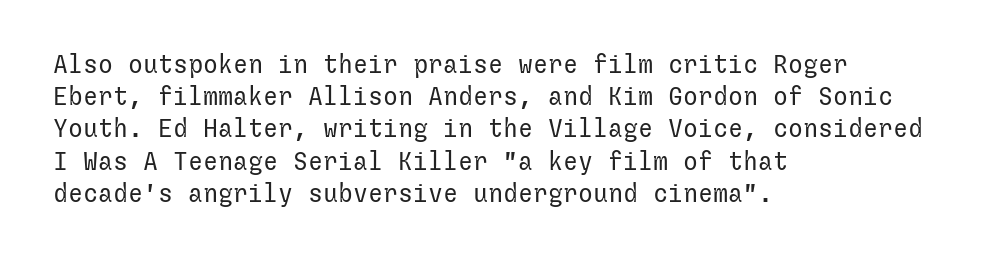
{"italic": "no", "bold": "no", "underline": "no", "align": "left", "line_spacing": "normal", "line_spacing_ratio": 1.29, "letter_spacing": "normal", "letter_spacing_em": 0.0, "glyph_px": 25}
